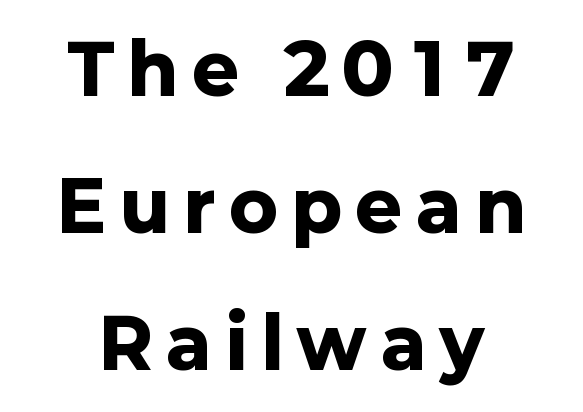
Q: Is the text bold? A: Yes.
Q: Is the text italic (slanted)? A: No, it is upright.
Q: Is the typeface a serif or a sans-serif typeface? A: Sans-serif.
Q: Is the text underlined? A: No.
Q: How is the paragraph aligned? A: Centered.
Q: Is the spacing between letters normal or unusually wide? A: Unusually wide.
Q: Is the spacing between lines tight, normal or loose? A: Loose.
Q: Width (condensed, normal, or wide)? A: Normal.
Q: Stroke contrast? A: Low.
Q: x-height? A: Medium.
Q: Monospaced? A: No.
